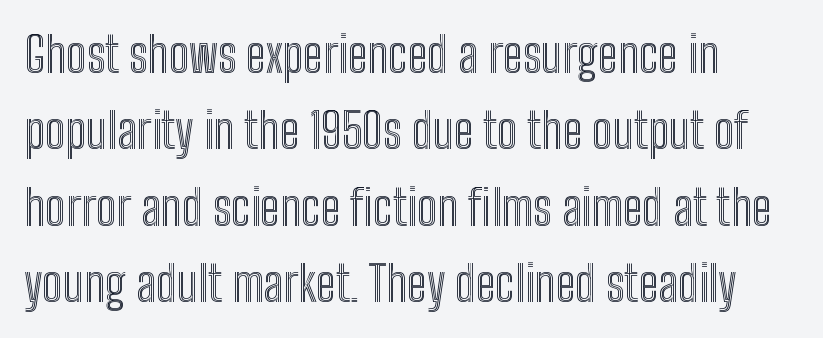
Notice how the passage keeps a crisp vertical edge on the left only. Any mark beneath the type? The region is blank. This is the regular roman posture of the typeface. The rows are spaced the way most documents space them. The letters sit at their default tracking, neither squeezed nor spread.
